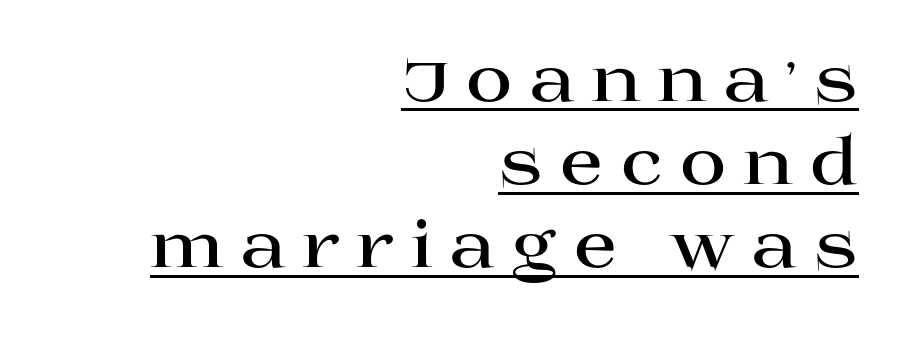
Weight check: bold — yes, fully. How are the letters spaced? Widely, with obvious added tracking. Underlined type. These lines sit exactly where default settings would place them.
